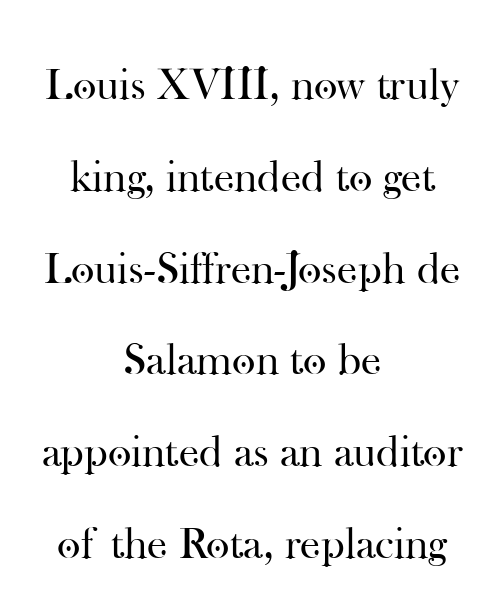
Q: Is the text bold? A: No.
Q: Is the text italic (slanted)? A: No, it is upright.
Q: Is the typeface a serif or a sans-serif typeface? A: Serif.
Q: Is the text underlined? A: No.
Q: How is the paragraph aligned? A: Centered.
Q: Is the spacing between letters normal or unusually wide? A: Normal.
Q: Is the spacing between lines tight, normal or loose? A: Loose.
Q: Width (condensed, normal, or wide)? A: Normal.
Q: Stroke contrast? A: High.
Q: x-height? A: Small.
Q: Monospaced? A: No.
